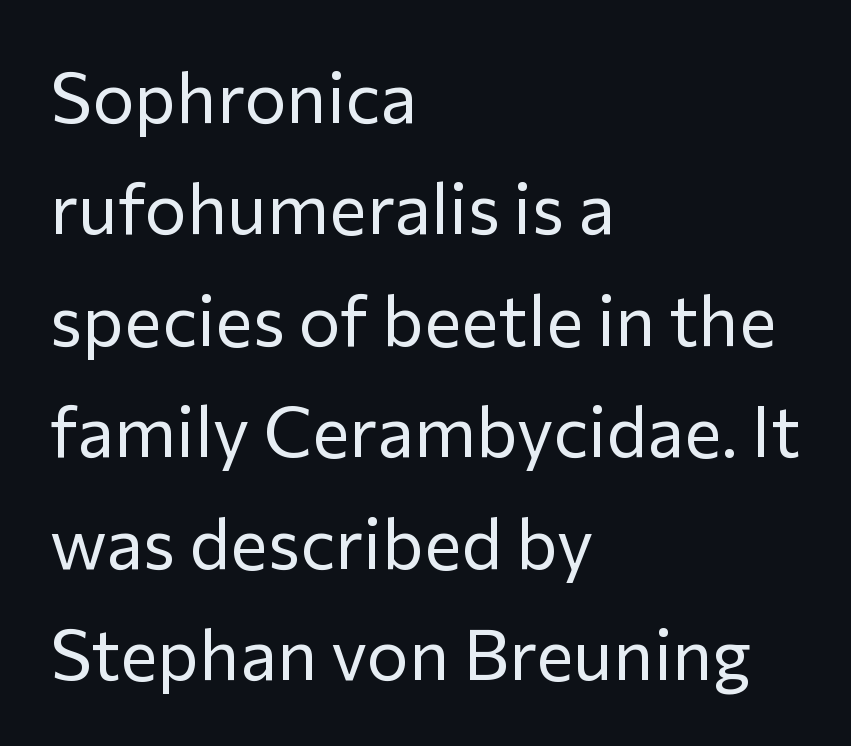
{"serif": "no", "italic": "no", "bold": "no", "weight": "regular", "width": "normal", "stroke_contrast": "low", "x_height": "medium", "monospaced": "no", "underline": "no", "align": "left", "line_spacing": "normal", "line_spacing_ratio": 1.57, "letter_spacing": "normal", "letter_spacing_em": 0.0, "glyph_px": 71}
